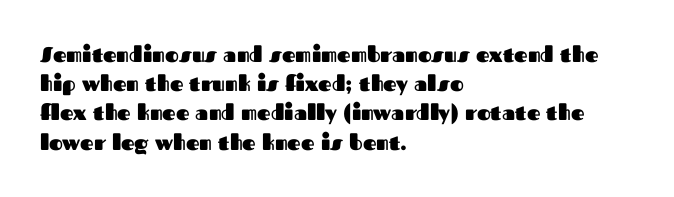
When letters stand straight like this, we call the style roman or upright. Line starts are locked; line ends wander. Quick note: underline off. Words appear dense and cohesive because spacing is normal. A normal amount of white space separates one row of letters from the next.
